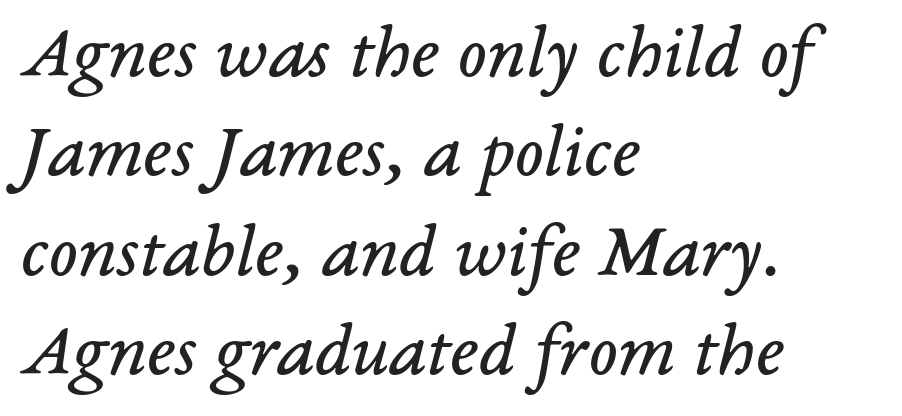
Q: Is the text bold? A: No.
Q: Is the text italic (slanted)? A: Yes, it leans right by about 14 degrees.
Q: Is the typeface a serif or a sans-serif typeface? A: Serif.
Q: Is the text underlined? A: No.
Q: How is the paragraph aligned? A: Left-aligned.
Q: Is the spacing between letters normal or unusually wide? A: Normal.
Q: Is the spacing between lines tight, normal or loose? A: Normal.
Q: Width (condensed, normal, or wide)? A: Normal.
Q: Stroke contrast? A: Low.
Q: x-height? A: Medium.
Q: Monospaced? A: No.
